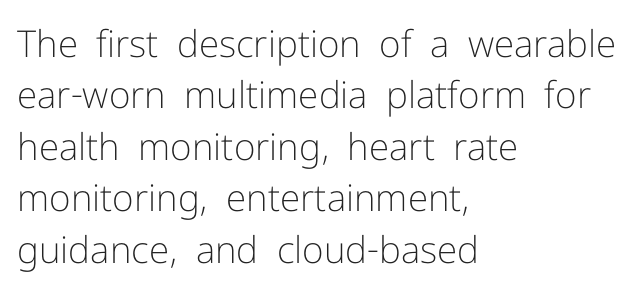
Q: Is the text bold? A: No.
Q: Is the text italic (slanted)? A: No, it is upright.
Q: Is the typeface a serif or a sans-serif typeface? A: Sans-serif.
Q: Is the text underlined? A: No.
Q: How is the paragraph aligned? A: Left-aligned.
Q: Is the spacing between letters normal or unusually wide? A: Normal.
Q: Is the spacing between lines tight, normal or loose? A: Normal.
Q: Width (condensed, normal, or wide)? A: Normal.
Q: Stroke contrast? A: Low.
Q: x-height? A: Medium.
Q: Monospaced? A: No.
